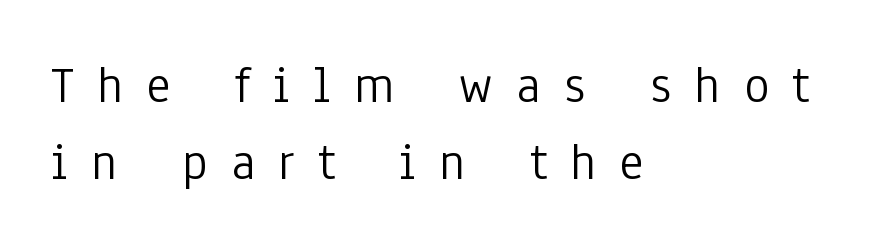
{"serif": "no", "italic": "no", "bold": "no", "weight": "light", "width": "condensed", "stroke_contrast": "low", "x_height": "medium", "monospaced": "no", "underline": "no", "align": "left", "line_spacing": "normal", "line_spacing_ratio": 1.45, "letter_spacing": "wide", "letter_spacing_em": 0.44, "glyph_px": 53}
